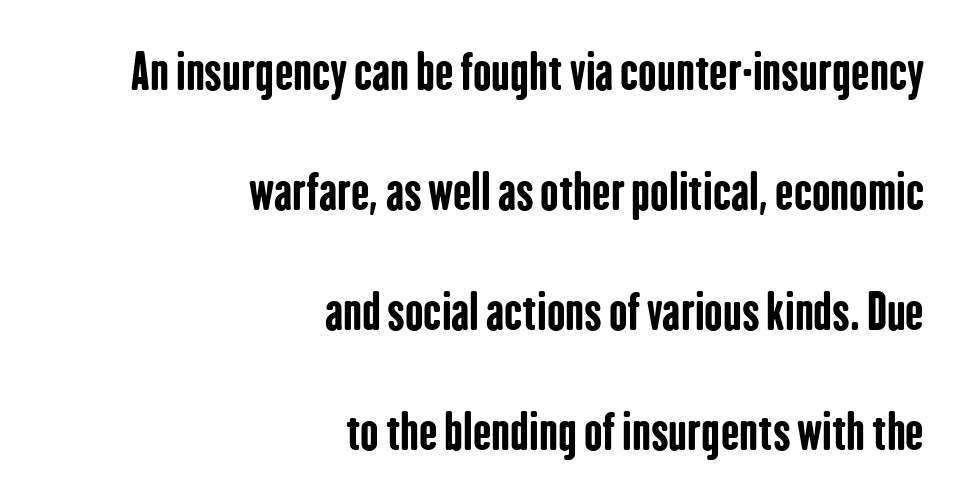
Q: Is the text bold? A: Yes.
Q: Is the text italic (slanted)? A: No, it is upright.
Q: Is the typeface a serif or a sans-serif typeface? A: Sans-serif.
Q: Is the text underlined? A: No.
Q: How is the paragraph aligned? A: Right-aligned.
Q: Is the spacing between letters normal or unusually wide? A: Normal.
Q: Is the spacing between lines tight, normal or loose? A: Loose.
Q: Width (condensed, normal, or wide)? A: Condensed.
Q: Stroke contrast? A: Low.
Q: x-height? A: Medium.
Q: Monospaced? A: No.
